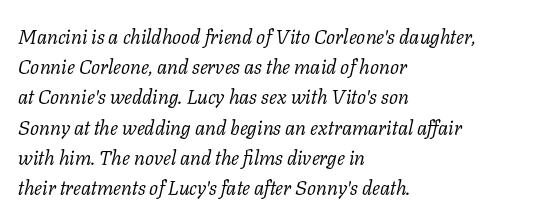
The image shows 20 px text type, italic (leaning right); set left-aligned, normal line spacing (1.51x), normal letter spacing, not underlined.
